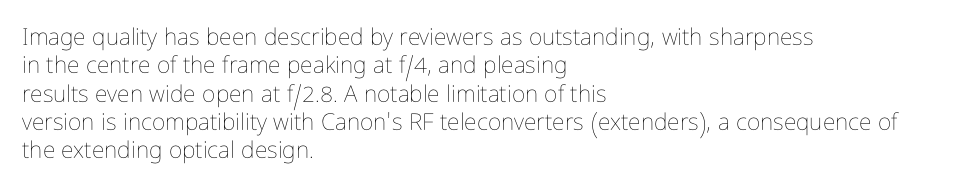
{"italic": "no", "bold": "no", "underline": "no", "align": "left", "line_spacing_ratio": 1.23, "letter_spacing": "normal", "letter_spacing_em": 0.0, "glyph_px": 23}
